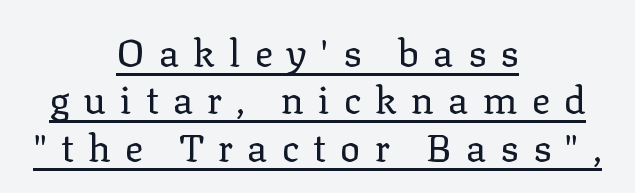
{"serif": "yes", "italic": "no", "bold": "no", "weight": "regular", "width": "normal", "stroke_contrast": "low", "x_height": "medium", "monospaced": "no", "underline": "yes", "align": "center", "line_spacing": "normal", "line_spacing_ratio": 1.25, "letter_spacing": "wide", "letter_spacing_em": 0.37, "glyph_px": 38}
